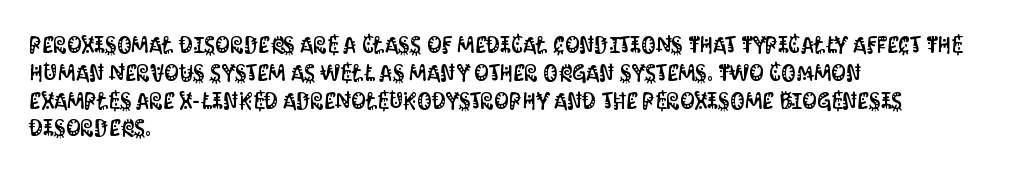
{"italic": "no", "underline": "no", "align": "left", "line_spacing_ratio": 1.21, "letter_spacing": "normal", "letter_spacing_em": 0.0, "glyph_px": 23}
